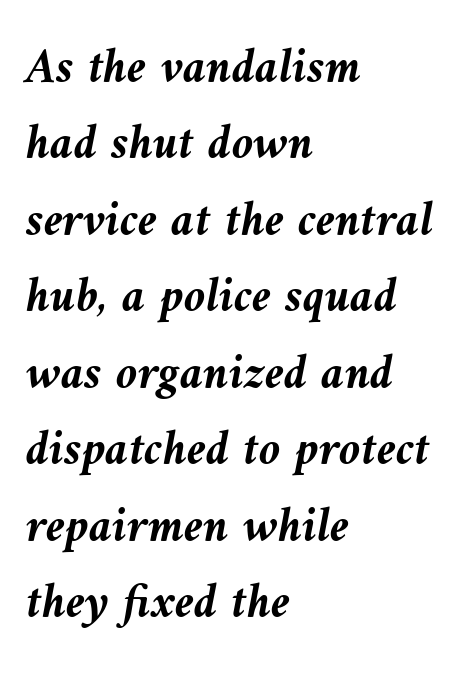
In terms of leading, this rendering sits right in the middle. Anything drawn beneath the words? Only blank space. The passage is arranged the way most books set body copy — flush left. Standard letterfit; no display-style spreading of the glyphs. This sample uses an oblique cut, with every glyph tilted off the vertical. You could not count columns in this text — the font is proportionally spaced.
